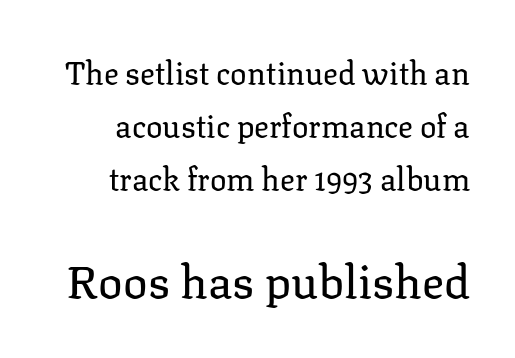
Q: Is the text bold? A: No.
Q: Is the text italic (slanted)? A: No, it is upright.
Q: Is the typeface a serif or a sans-serif typeface? A: Serif.
Q: Is the text underlined? A: No.
Q: How is the paragraph aligned? A: Right-aligned.
Q: Is the spacing between letters normal or unusually wide? A: Normal.
Q: Which block of text is set in a larger size, the first (top) or the second (bottom)? A: The second (bottom) one.
Q: Width (condensed, normal, or wide)? A: Normal.
Q: Stroke contrast? A: Low.
Q: x-height? A: Medium.
Q: Monospaced? A: No.
